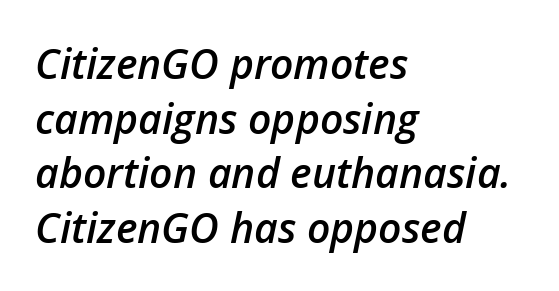
{"italic": "yes", "lean": "right", "slant_degrees": 12, "bold": "semi", "weight": "semibold", "width": "normal", "stroke_contrast": "low", "x_height": "medium", "monospaced": "no", "underline": "no", "align": "left", "line_spacing": "normal", "line_spacing_ratio": 1.33, "letter_spacing": "normal", "letter_spacing_em": 0.0, "glyph_px": 41}
